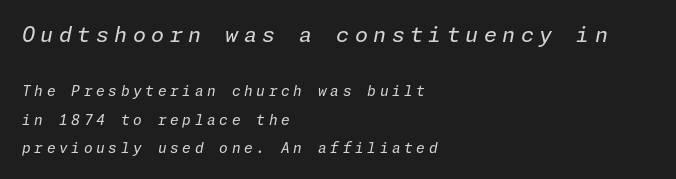
The image shows 21 px text type, italic (leaning right); set left-aligned, loose line spacing (2.05x), unusually wide letter spacing (+0.26 em), not underlined; the first (top) block is 1.5x larger.
